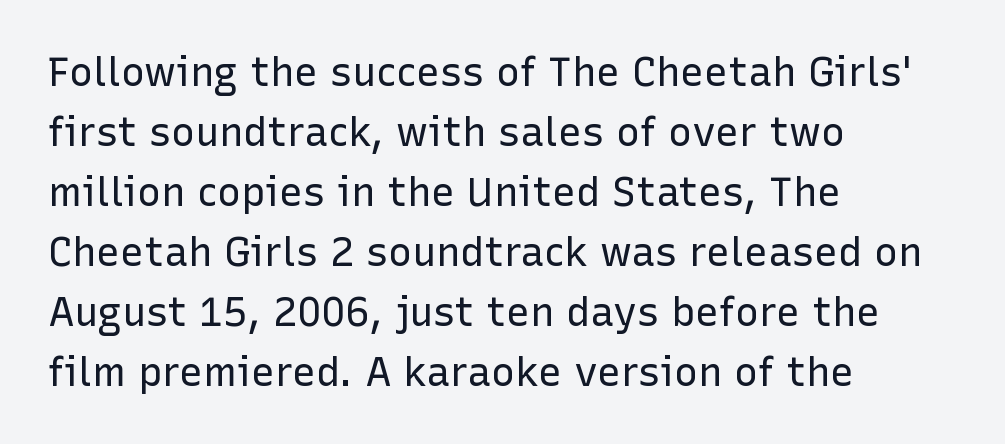
The image shows 40 px regular-weight sans-serif type, upright; set left-aligned, normal line spacing (1.5x), normal letter spacing, not underlined; low stroke contrast and a medium x-height.
